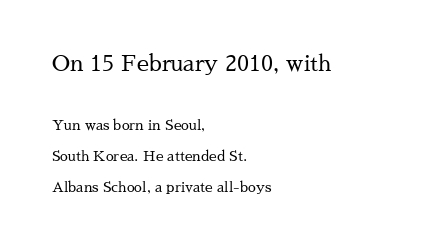
Q: Is the text bold? A: No.
Q: Is the text italic (slanted)? A: No, it is upright.
Q: Is the text underlined? A: No.
Q: How is the paragraph aligned? A: Left-aligned.
Q: Is the spacing between letters normal or unusually wide? A: Normal.
Q: Is the spacing between lines tight, normal or loose? A: Loose.
Q: Which block of text is set in a larger size, the first (top) or the second (bottom)? A: The first (top) one.
